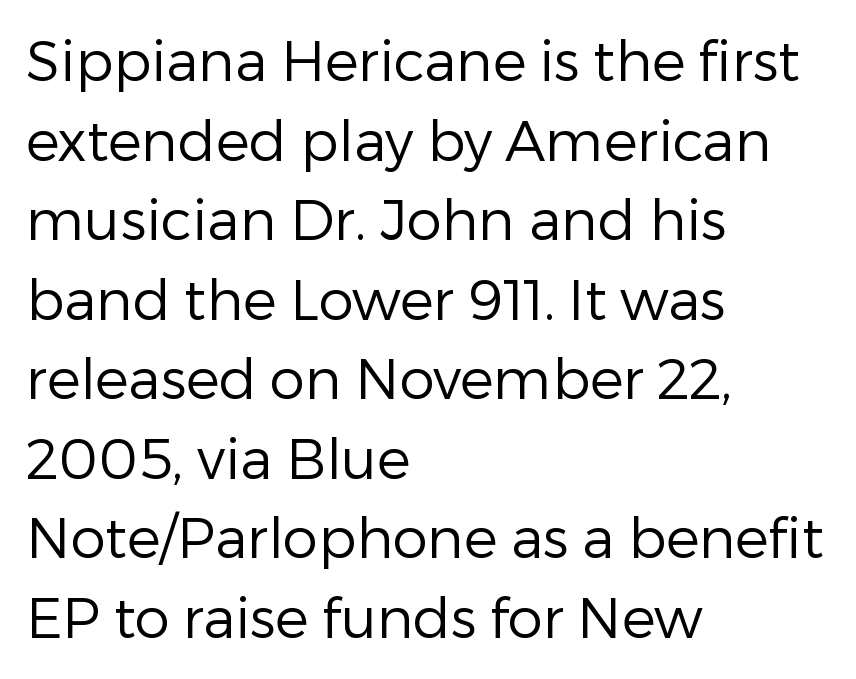
This rendering leaves character spacing at its baseline value. One glance says typical: line gaps are just what's usual. The font sits on the lighter half of the weight spectrum, regular included. The passage shown is typed in a proportional face where columns would drift. The lettering stays uniformly vertical, giving the passage a roman look.
